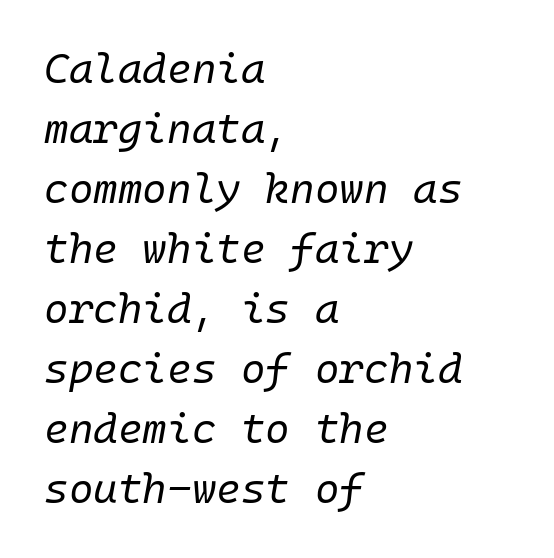
Q: Is the text bold? A: No.
Q: Is the text italic (slanted)? A: Yes, it leans right by about 10 degrees.
Q: Is the text underlined? A: No.
Q: How is the paragraph aligned? A: Left-aligned.
Q: Is the spacing between letters normal or unusually wide? A: Normal.
Q: Is the spacing between lines tight, normal or loose? A: Normal.
Q: Width (condensed, normal, or wide)? A: Normal.
Q: Stroke contrast? A: Low.
Q: x-height? A: Medium.
